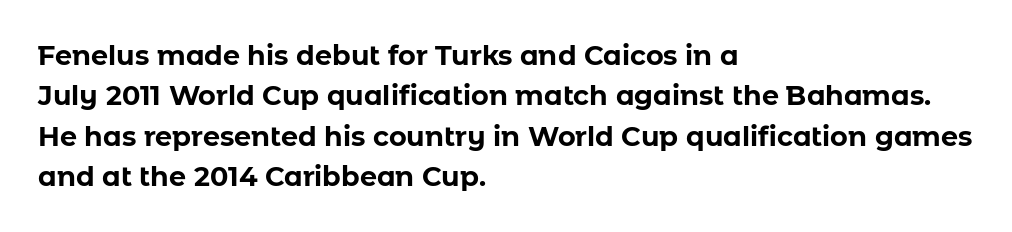
{"italic": "no", "bold": "yes", "underline": "no", "align": "left", "line_spacing": "normal", "line_spacing_ratio": 1.5, "letter_spacing": "normal", "letter_spacing_em": 0.0, "glyph_px": 27}
